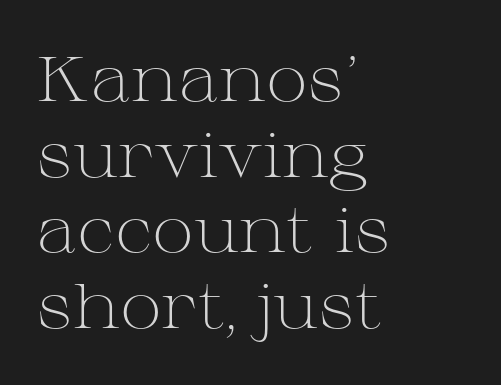
Regarding serifs, this sample has them. Heft: none added — not bold. Lines of text with bare space underneath. If you drew a ruler down the left edge, every line would touch it. Standard letterfit; no display-style spreading of the glyphs. Character widths vary here, with narrow letters taking less room than wide ones.
